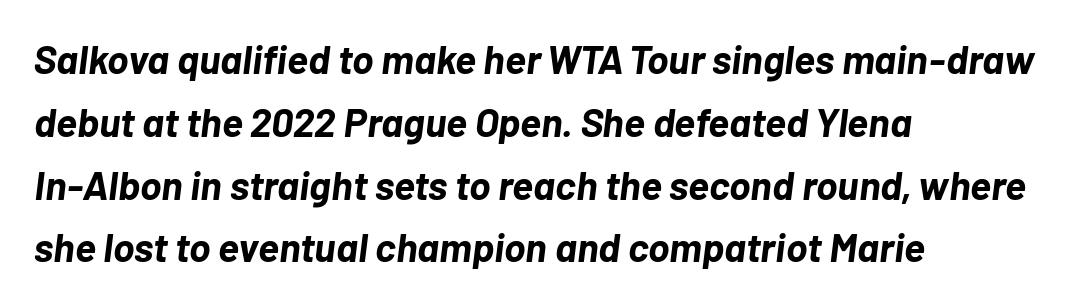
Q: Is the text bold? A: Yes.
Q: Is the text italic (slanted)? A: Yes, it leans right by about 7 degrees.
Q: Is the text underlined? A: No.
Q: How is the paragraph aligned? A: Left-aligned.
Q: Is the spacing between letters normal or unusually wide? A: Normal.
Q: Is the spacing between lines tight, normal or loose? A: Normal.
Q: Width (condensed, normal, or wide)? A: Normal.
Q: Stroke contrast? A: Low.
Q: x-height? A: Medium.
Q: Monospaced? A: No.
